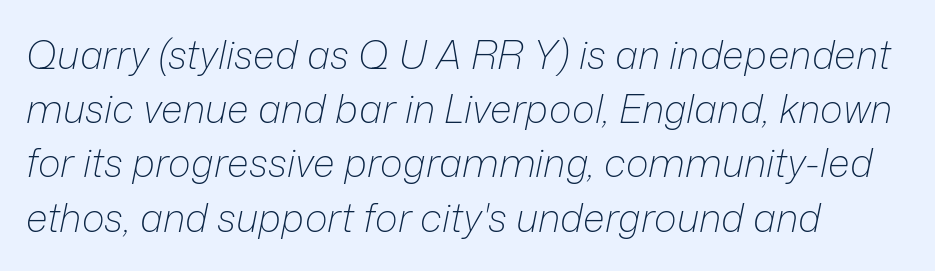
Characters are canted at an angle relative to the baseline's perpendicular. The gaps between neighbouring characters are ordinary and unremarkable. Spacing verdict: proportional, widths tailored to each character. A clean baseline with only descenders dipping below it. The font is comparable to plain body text, perhaps lighter. Vertically, the passage feels balanced, rows spaced as you'd expect.
